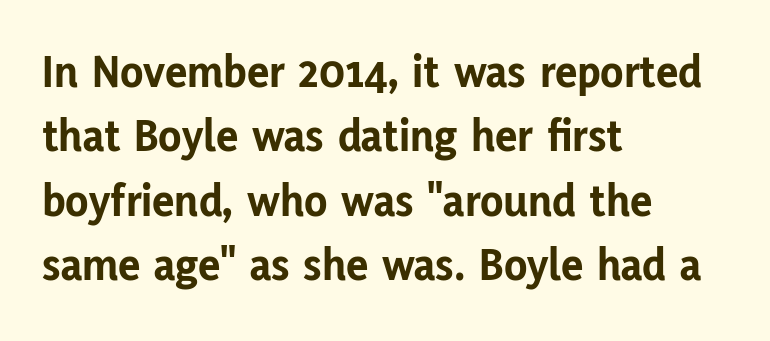
{"serif": "no", "italic": "no", "bold": "yes", "weight": "bold", "width": "normal", "stroke_contrast": "low", "x_height": "medium", "monospaced": "no", "underline": "no", "align": "left", "line_spacing": "normal", "line_spacing_ratio": 1.37, "letter_spacing": "normal", "letter_spacing_em": 0.0, "glyph_px": 47}
